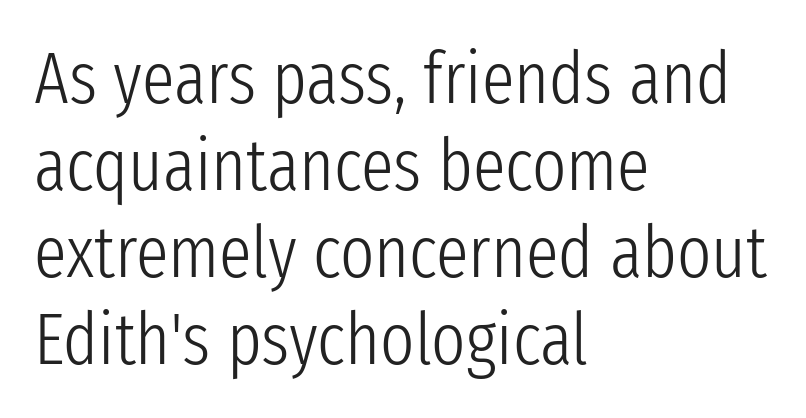
The image shows 73 px light, condensed sans-serif type, upright; set left-aligned, line spacing 1.19x, normal letter spacing, not underlined; low stroke contrast and a medium x-height.
